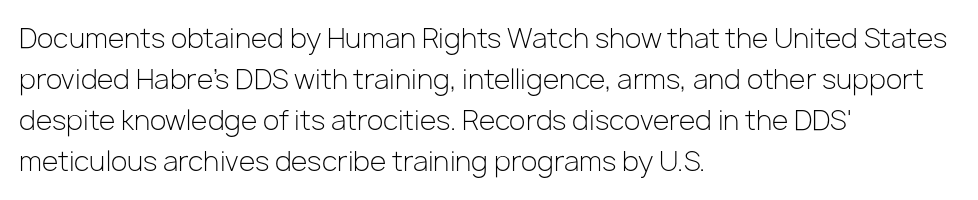
The image shows 27 px text type, upright; set left-aligned, normal line spacing (1.52x), normal letter spacing, not underlined.
